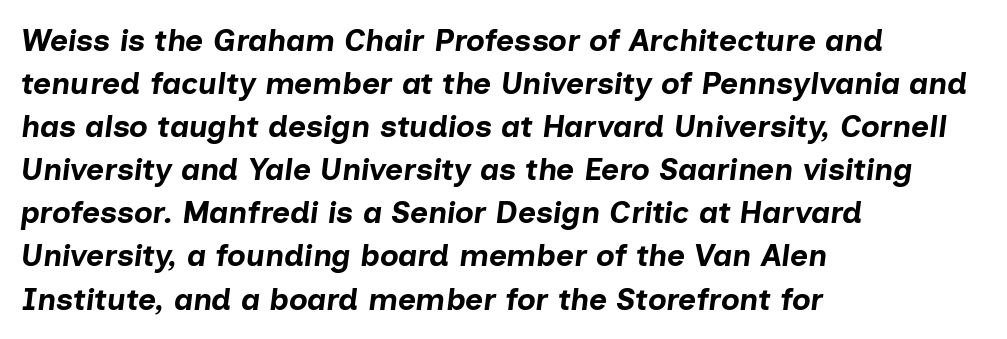
Q: Is the text bold? A: Yes.
Q: Is the text italic (slanted)? A: Yes, it leans right by about 7 degrees.
Q: Is the text underlined? A: No.
Q: How is the paragraph aligned? A: Left-aligned.
Q: Is the spacing between letters normal or unusually wide? A: Normal.
Q: Is the spacing between lines tight, normal or loose? A: Normal.
Q: Width (condensed, normal, or wide)? A: Normal.
Q: Stroke contrast? A: Low.
Q: x-height? A: Medium.
Q: Monospaced? A: No.
